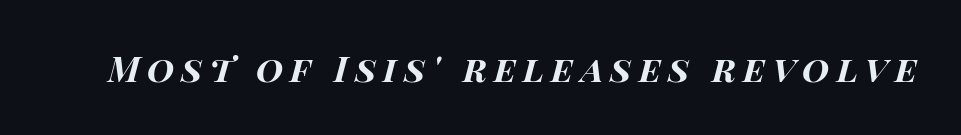
Q: Is the text bold? A: Yes.
Q: Is the text italic (slanted)? A: Yes, it leans right by about 15 degrees.
Q: Is the text underlined? A: No.
Q: Is the spacing between letters normal or unusually wide? A: Unusually wide.
Q: Width (condensed, normal, or wide)? A: Wide.
Q: Stroke contrast? A: High.
Q: x-height? A: Large.
Q: Monospaced? A: No.
